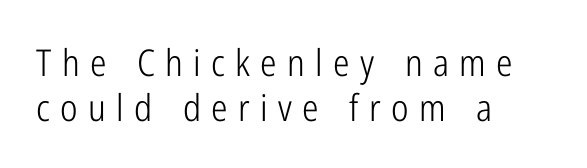
{"serif": "no", "italic": "no", "bold": "no", "weight": "light", "width": "condensed", "stroke_contrast": "low", "x_height": "medium", "monospaced": "no", "underline": "no", "align": "left", "line_spacing_ratio": 1.21, "letter_spacing": "wide", "letter_spacing_em": 0.28, "glyph_px": 37}
